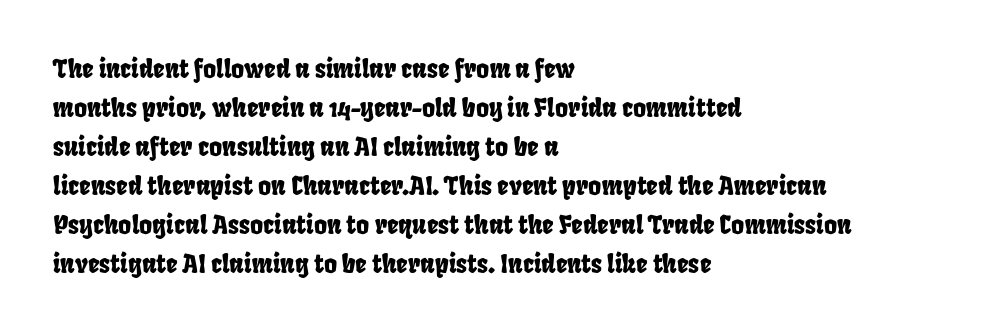
Q: Is the text underlined? A: No.
Q: How is the paragraph aligned? A: Left-aligned.
Q: Is the spacing between letters normal or unusually wide? A: Normal.
Q: Is the spacing between lines tight, normal or loose? A: Normal.
